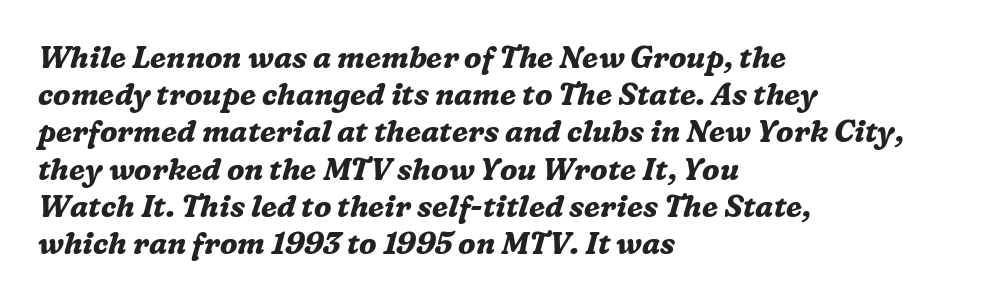
The image shows 30 px bold serif type, italic (leaning right); set left-aligned, line spacing 1.24x, normal letter spacing, not underlined; medium stroke contrast and a medium x-height.
